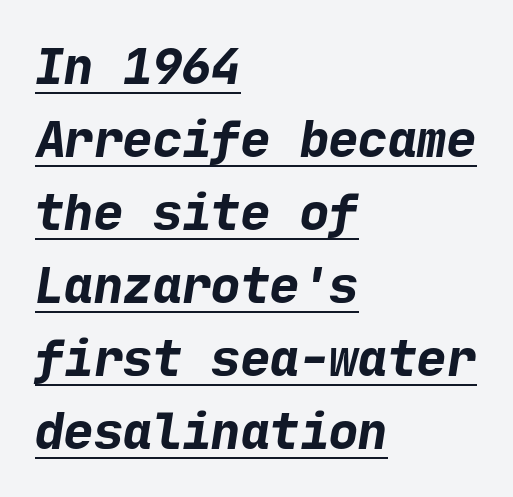
The image shows 49 px bold sans-serif type; set left-aligned, normal line spacing (1.49x), normal letter spacing, underlined; low stroke contrast and a medium x-height.
